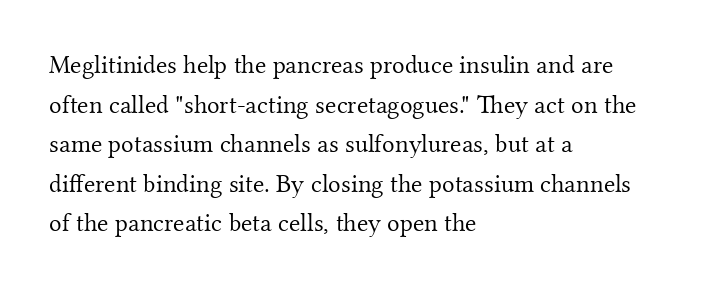
The image shows 26 px text type, upright; set left-aligned, normal line spacing (1.52x), normal letter spacing, not underlined.
